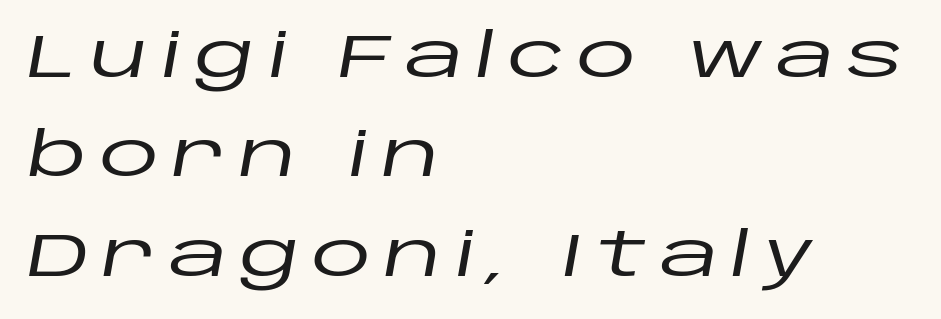
The image shows 61 px wide type, italic (leaning right); set left-aligned, normal line spacing (1.63x), unusually wide letter spacing (+0.2 em), not underlined; low stroke contrast and a large x-height.
